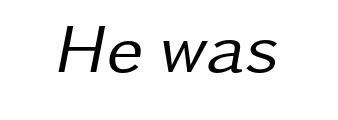
The image shows 69 px regular-weight type, italic (leaning right); set normal letter spacing, not underlined; low stroke contrast and a medium x-height.
